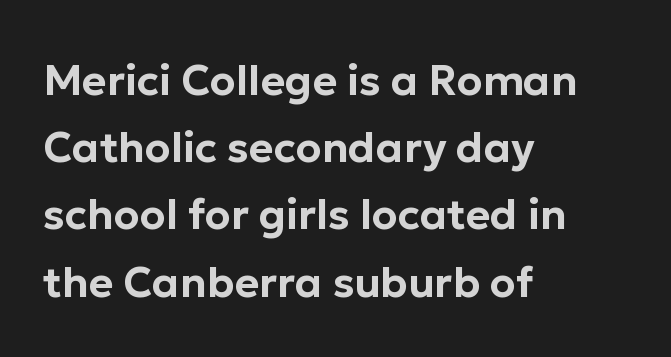
The words here are not underlined. Examine the stroke ends and you'll find no serifs. The rendering anchors every line to the left-hand side. Notice how descenders clear the ascenders below comfortably — that's standard leading. Varying glyph widths throughout — classic text-font behaviour. The typography opts for an upright posture over an oblique one.
